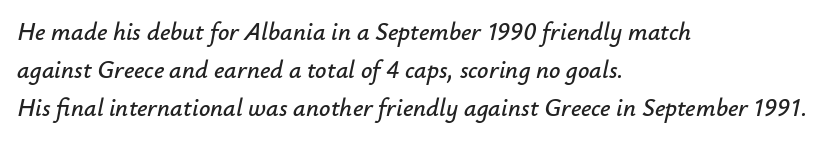
{"italic": "yes", "lean": "right", "slant_degrees": 12, "underline": "no", "align": "left", "line_spacing": "normal", "line_spacing_ratio": 1.53, "letter_spacing": "normal", "letter_spacing_em": 0.0, "glyph_px": 25}
